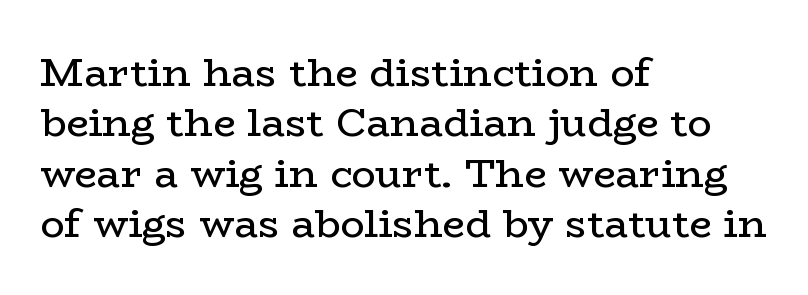
Leftover space on each line is placed entirely after the last word. Spacing between characters is what you'd get straight out of the box. The letters advance in unequal steps, a hallmark of proportional type. This rendering features lettering with no underline. The letters carry serifs — small finishing strokes at the ends of their stems. The block of text has a typical density, with ordinary space between rows.
